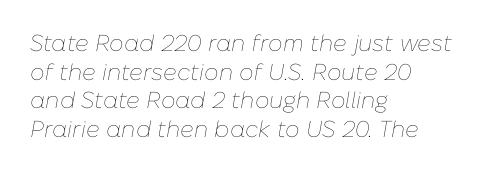
No letter is thick-stroked: the sample isn't bold. This is oblique type, the kind used for emphasis or titles. The rows are spaced the way most documents space them. The area under the type is left untouched. How are the letters spaced? Ordinarily, with no added tracking. A classic flush-left, rag-right setting is used for this passage.
